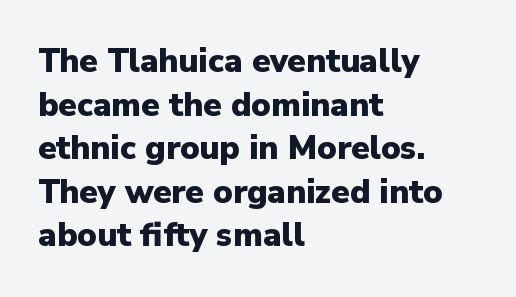
{"serif": "no", "italic": "no", "bold": "yes", "weight": "heavy", "width": "normal", "stroke_contrast": "low", "x_height": "medium", "monospaced": "no", "underline": "no", "align": "left", "line_spacing": "normal", "line_spacing_ratio": 1.32, "letter_spacing": "normal", "letter_spacing_em": 0.0, "glyph_px": 33}
